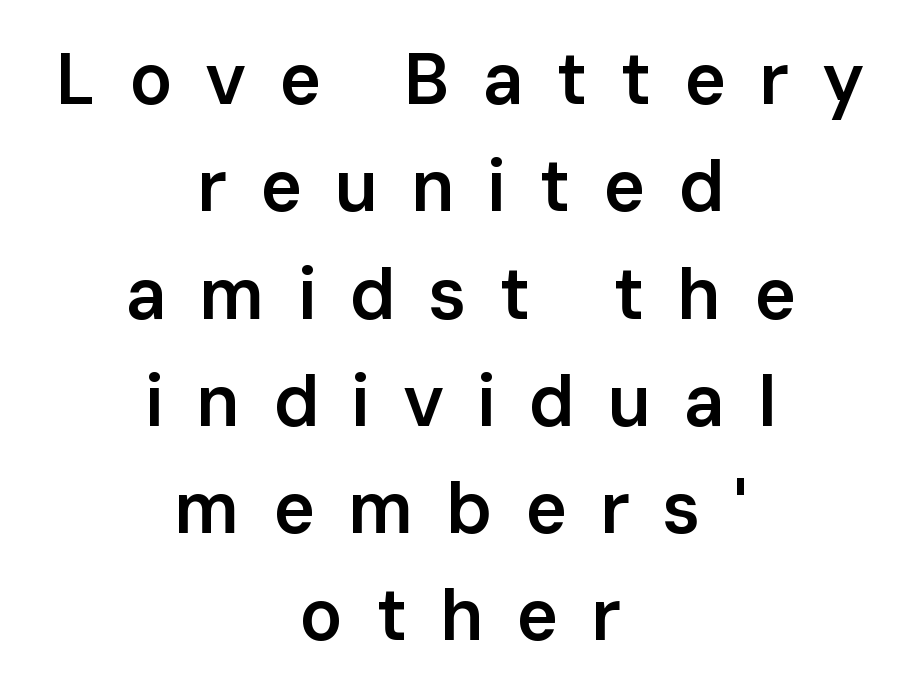
{"serif": "no", "italic": "no", "bold": "semi", "weight": "semibold", "width": "normal", "stroke_contrast": "low", "x_height": "medium", "monospaced": "no", "underline": "no", "align": "center", "line_spacing": "normal", "line_spacing_ratio": 1.49, "letter_spacing": "wide", "letter_spacing_em": 0.45, "glyph_px": 72}
